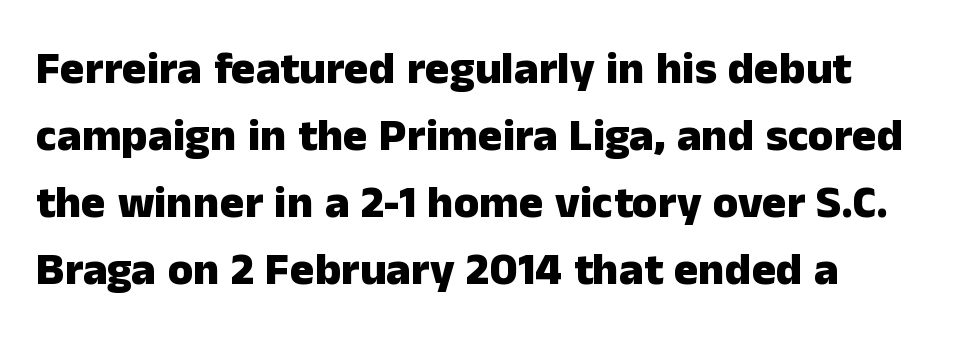
A dark, heavy texture on the line: the type is bold. The ragged edge is on the right, which tells us the setting is flush left. In terms of letterspacing, this is plain default setting. The rendering shows plain stroke endings on the letterforms — a sans-serif design.
